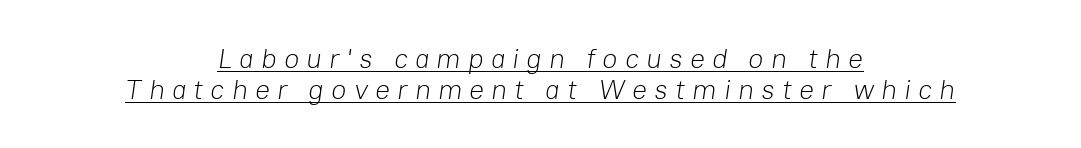
These lines are centered, leaving both edges ragged. Glance below the letters and you will spot a drawn line. Cramped leading. Tracking here is generous; glyphs stand well apart from one another.
